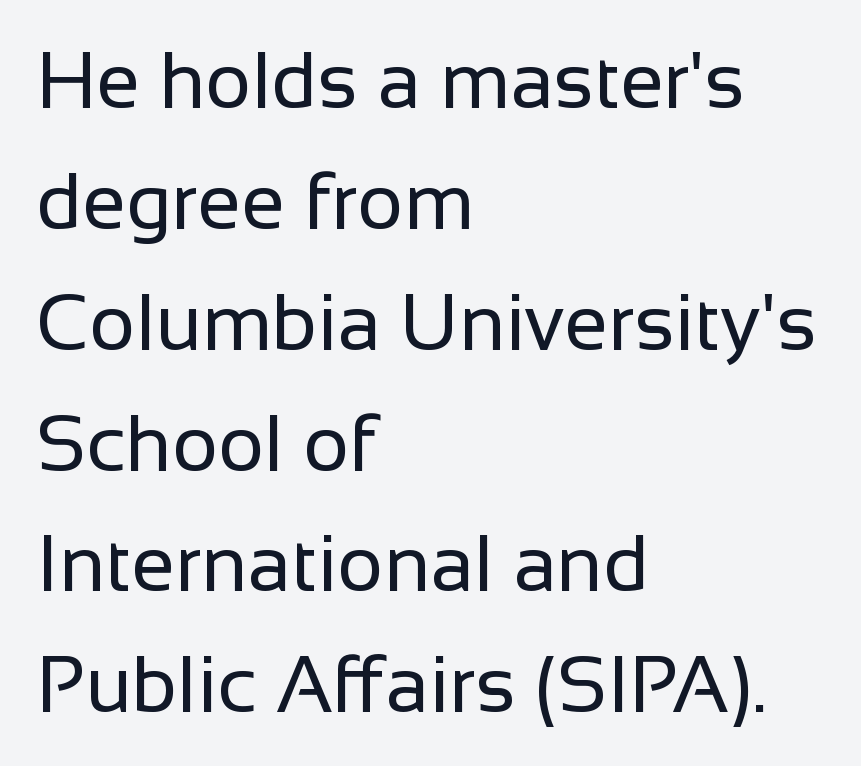
Q: Is the text bold? A: No.
Q: Is the text italic (slanted)? A: No, it is upright.
Q: Is the typeface a serif or a sans-serif typeface? A: Sans-serif.
Q: Is the text underlined? A: No.
Q: How is the paragraph aligned? A: Left-aligned.
Q: Is the spacing between letters normal or unusually wide? A: Normal.
Q: Is the spacing between lines tight, normal or loose? A: Normal.
Q: Width (condensed, normal, or wide)? A: Normal.
Q: Stroke contrast? A: Low.
Q: x-height? A: Medium.
Q: Monospaced? A: No.
